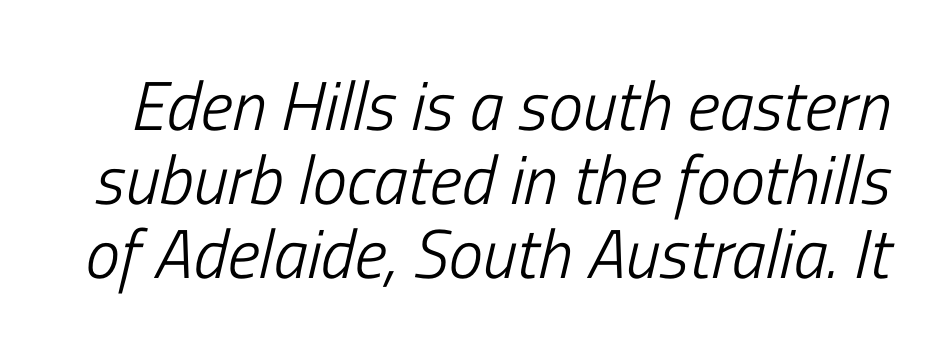
Heaviness? Minimal to ordinary, like unemphasized prose. Here the glyphs are tracked normally, forming tight word shapes. Each letter keeps its own natural width here, so spacing adapts to shape. Very little white space separates one row of letters from the next. Looking at the ascenders, they clearly lean. Any mark beneath the type? The region is blank.
